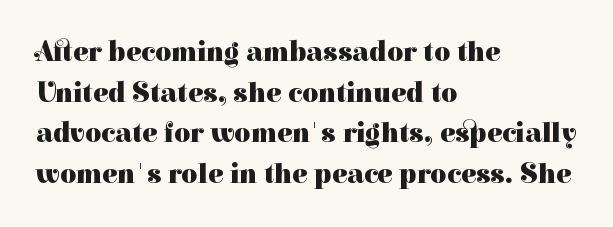
Whoever set this chose a conventional vertical rhythm. The typesetting leans heavy: a genuine bold. Posture: straight, roman, zero tilt. The passage shown is typed in a proportional face where columns would drift.
